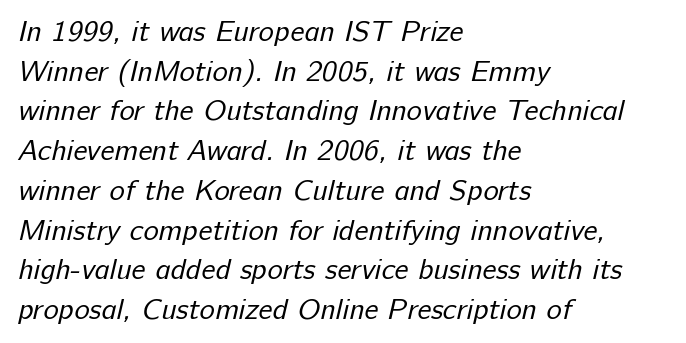
Look at the bottom of the vertical strokes: they stop flat, with no serifs. The ragged edge is on the right, which tells us the setting is flush left. Summary of weight: not heavy and not bold. Is the letter spacing exaggerated? No — it looks like the ordinary default. This sample has the flowing, uneven cadence of proportional lettering.
